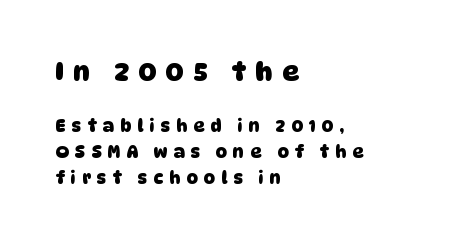
{"bold": "yes", "underline": "no", "align": "left", "line_spacing": "normal", "line_spacing_ratio": 1.52, "letter_spacing": "wide", "letter_spacing_em": 0.37, "larger_block": "first", "size_ratio": 1.53, "glyph_px": 26}
